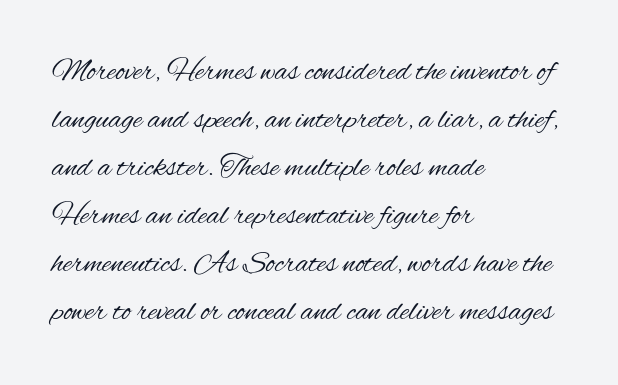
Q: Is the text bold? A: No.
Q: Is the text italic (slanted)? A: Yes.
Q: Is the typeface a serif or a sans-serif typeface? A: Sans-serif.
Q: Is the text underlined? A: No.
Q: How is the paragraph aligned? A: Left-aligned.
Q: Is the spacing between letters normal or unusually wide? A: Normal.
Q: Is the spacing between lines tight, normal or loose? A: Normal.
Q: Width (condensed, normal, or wide)? A: Condensed.
Q: Stroke contrast? A: Medium.
Q: x-height? A: Small.
Q: Monospaced? A: No.
